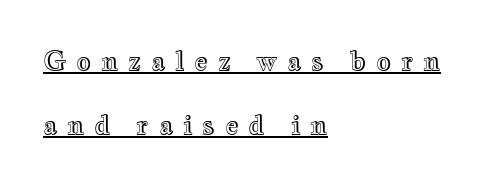
The image shows 26 px text type, upright; set left-aligned, loose line spacing (2.46x), unusually wide letter spacing (+0.37 em), underlined.
